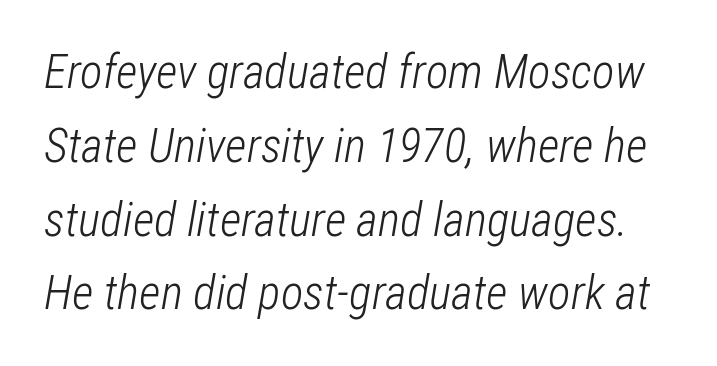
The image shows 47 px light, condensed type, italic (leaning right); set normal line spacing (1.57x), normal letter spacing, not underlined; low stroke contrast and a medium x-height.
